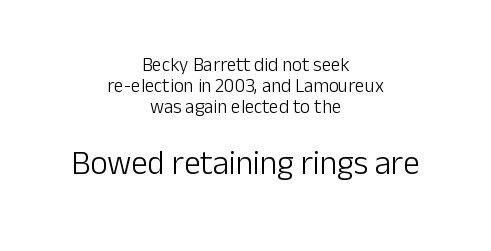
This sample uses an upright cut, with every glyph sitting square on the baseline. The passage shown stacks its lines with hardly any gap. The type is set solid horizontally, with unmodified tracking. Does the bottom block carry the larger type? Yes, it does.
